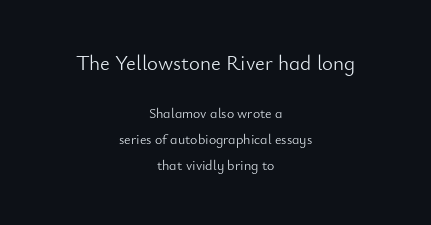
The paragraph shown floats in the horizontal middle. Top chunk: large. Bottom chunk: small. Type without underlining. No extra tracking has been applied to these lines. On a weight scale, this lands at 450 or below.
